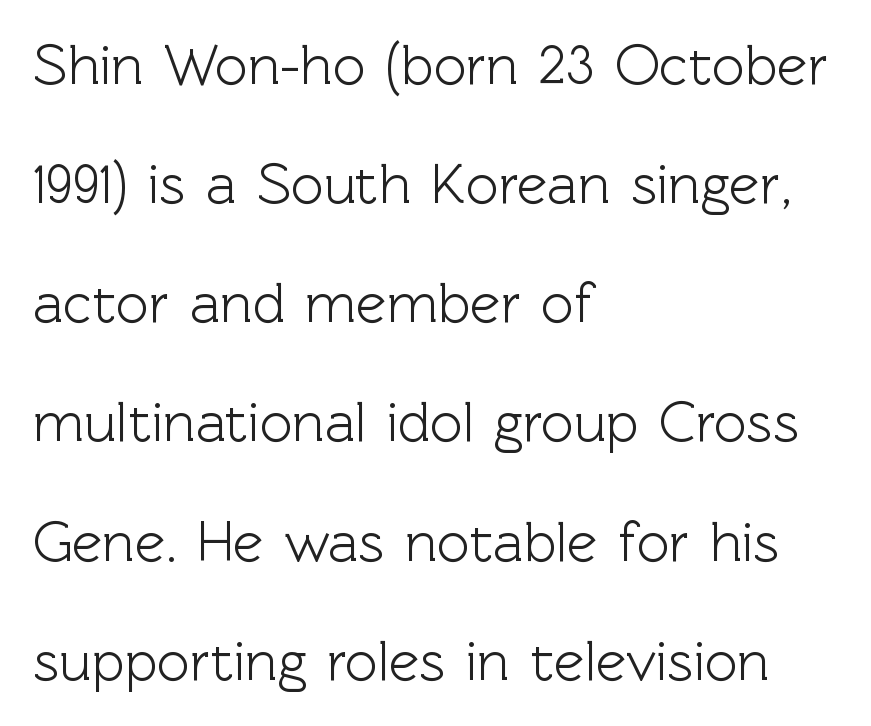
Q: Is the text italic (slanted)? A: No, it is upright.
Q: Is the typeface a serif or a sans-serif typeface? A: Sans-serif.
Q: Is the text underlined? A: No.
Q: How is the paragraph aligned? A: Left-aligned.
Q: Is the spacing between letters normal or unusually wide? A: Normal.
Q: Is the spacing between lines tight, normal or loose? A: Loose.
Q: Width (condensed, normal, or wide)? A: Normal.
Q: x-height? A: Medium.
Q: Monospaced? A: No.
